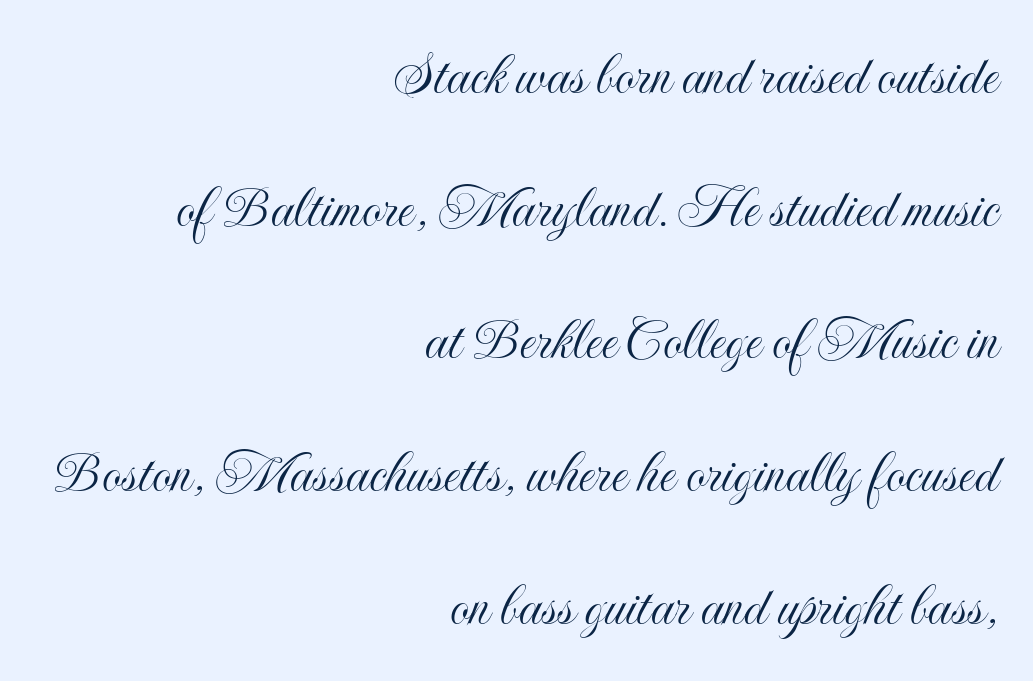
Q: Is the text italic (slanted)? A: Yes.
Q: Is the text underlined? A: No.
Q: How is the paragraph aligned? A: Right-aligned.
Q: Is the spacing between letters normal or unusually wide? A: Normal.
Q: Is the spacing between lines tight, normal or loose? A: Loose.
Q: Width (condensed, normal, or wide)? A: Condensed.
Q: x-height? A: Small.
Q: Monospaced? A: No.
